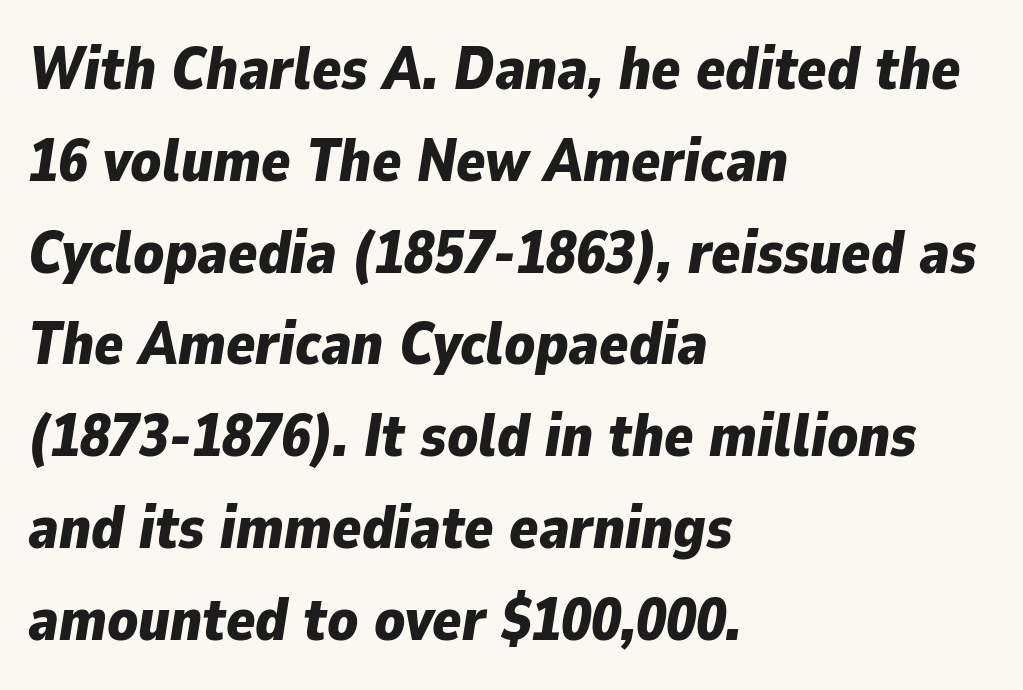
{"italic": "yes", "lean": "right", "slant_degrees": 9, "bold": "yes", "weight": "bold", "width": "normal", "stroke_contrast": "low", "x_height": "medium", "monospaced": "no", "underline": "no", "align": "left", "line_spacing": "normal", "line_spacing_ratio": 1.53, "letter_spacing": "normal", "letter_spacing_em": 0.0, "glyph_px": 60}
